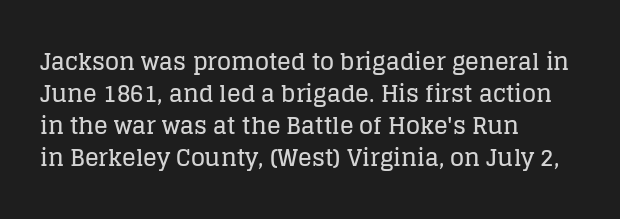
{"italic": "no", "underline": "no", "align": "left", "line_spacing": "normal", "line_spacing_ratio": 1.39, "letter_spacing": "normal", "letter_spacing_em": 0.0, "glyph_px": 23}
